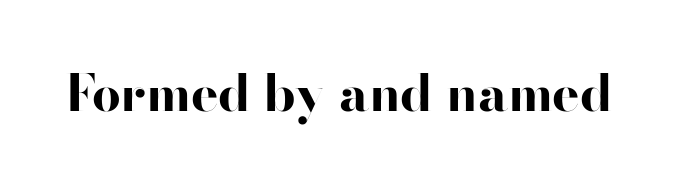
Proportional: the letters do not fall into vertical columns. Regarding serifs, this sample does without them. These lines keep a tight, regular rhythm from letter to letter. Descender tails drop into unmarked territory. Plenty of ink on the page — the face is bold.
